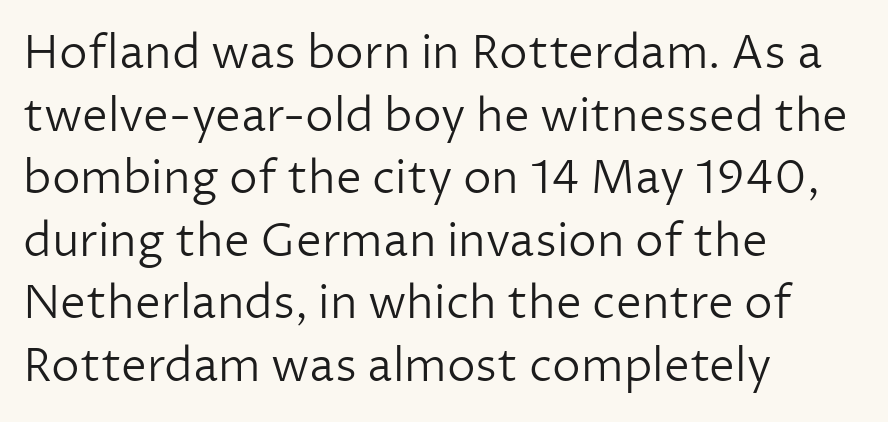
{"serif": "no", "italic": "no", "bold": "no", "weight": "light", "width": "normal", "stroke_contrast": "low", "x_height": "medium", "monospaced": "no", "underline": "no", "align": "left", "line_spacing": "normal", "line_spacing_ratio": 1.36, "letter_spacing": "normal", "letter_spacing_em": 0.0, "glyph_px": 46}
